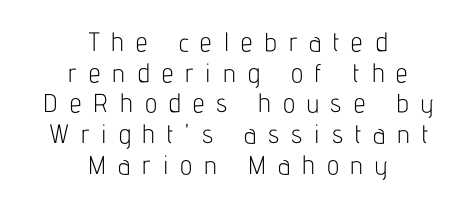
The image shows 26 px text type, upright; set centered, line spacing 1.18x, unusually wide letter spacing (+0.46 em), not underlined.
